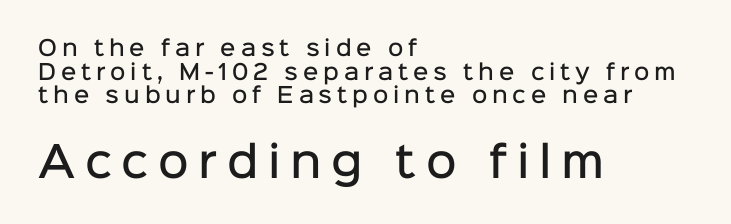
Q: Is the text bold? A: Semi-bold.
Q: Is the text italic (slanted)? A: No, it is upright.
Q: Is the typeface a serif or a sans-serif typeface? A: Sans-serif.
Q: Is the text underlined? A: No.
Q: How is the paragraph aligned? A: Left-aligned.
Q: Is the spacing between letters normal or unusually wide? A: Unusually wide.
Q: Is the spacing between lines tight, normal or loose? A: Tight.
Q: Which block of text is set in a larger size, the first (top) or the second (bottom)? A: The second (bottom) one.
Q: Width (condensed, normal, or wide)? A: Normal.
Q: Stroke contrast? A: Low.
Q: x-height? A: Medium.
Q: Monospaced? A: No.
